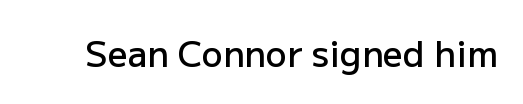
{"serif": "no", "italic": "no", "bold": "semi", "weight": "semibold", "width": "normal", "stroke_contrast": "low", "x_height": "medium", "monospaced": "no", "underline": "no", "letter_spacing": "normal", "letter_spacing_em": 0.0, "glyph_px": 35}
